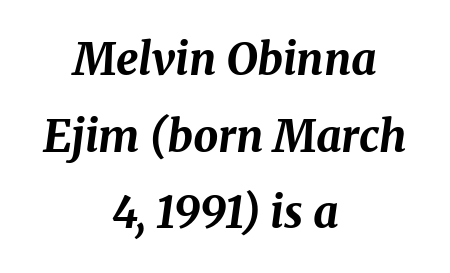
{"italic": "yes", "lean": "right", "slant_degrees": 8, "bold": "yes", "weight": "bold", "width": "normal", "stroke_contrast": "medium", "x_height": "medium", "monospaced": "no", "underline": "no", "align": "center", "line_spacing_ratio": 1.74, "letter_spacing": "normal", "letter_spacing_em": 0.0, "glyph_px": 44}
